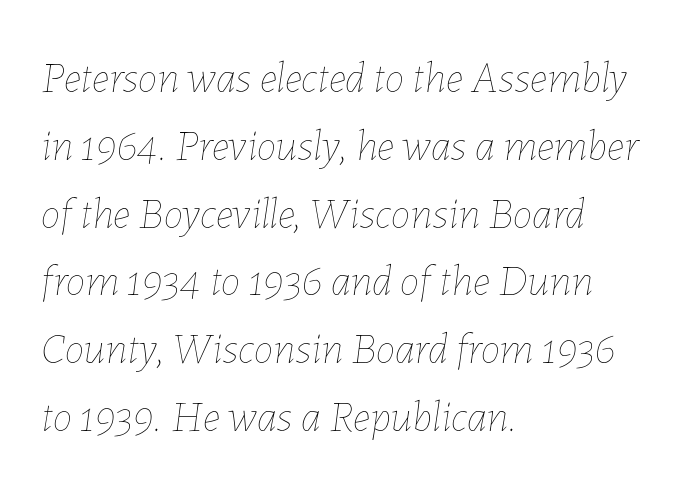
{"italic": "yes", "lean": "right", "slant_degrees": 7, "bold": "no", "weight": "thin", "width": "normal", "stroke_contrast": "low", "x_height": "medium", "monospaced": "no", "underline": "no", "align": "left", "line_spacing": "normal", "line_spacing_ratio": 1.54, "letter_spacing": "normal", "letter_spacing_em": 0.0, "glyph_px": 44}
